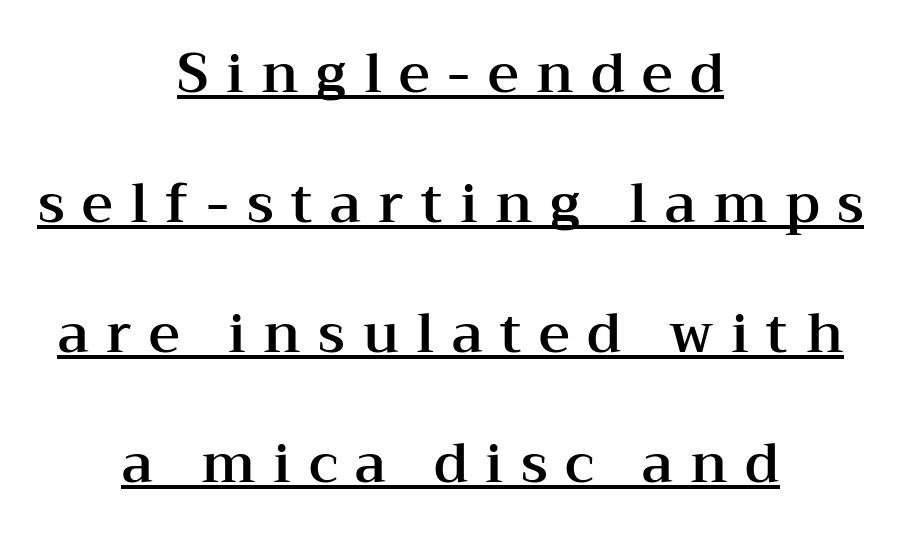
Q: Is the text italic (slanted)? A: No, it is upright.
Q: Is the typeface a serif or a sans-serif typeface? A: Serif.
Q: Is the text underlined? A: Yes.
Q: How is the paragraph aligned? A: Centered.
Q: Is the spacing between letters normal or unusually wide? A: Unusually wide.
Q: Is the spacing between lines tight, normal or loose? A: Loose.
Q: Width (condensed, normal, or wide)? A: Wide.
Q: Stroke contrast? A: Medium.
Q: x-height? A: Medium.
Q: Monospaced? A: No.
